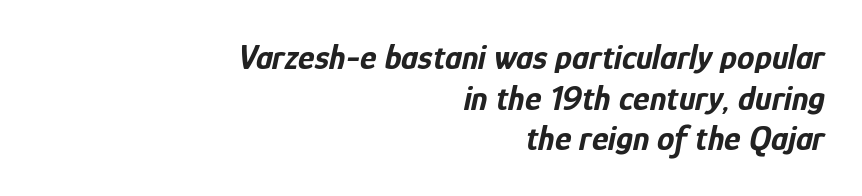
The image shows 35 px bold, condensed type, italic (leaning right); set right-aligned, line spacing 1.16x, normal letter spacing, not underlined; low stroke contrast and a medium x-height.
